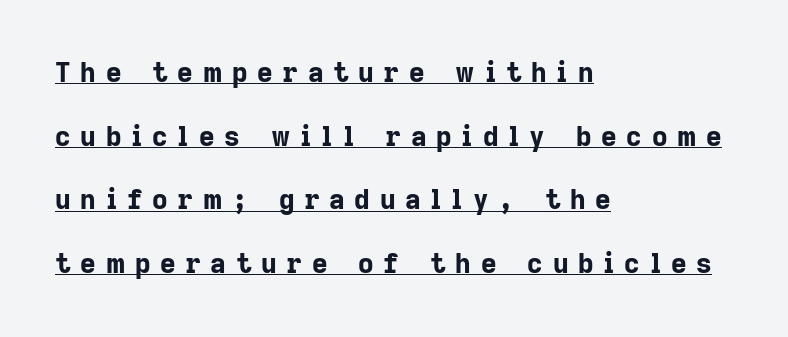
Q: Is the text bold? A: Yes.
Q: Is the text italic (slanted)? A: No, it is upright.
Q: Is the text underlined? A: Yes.
Q: How is the paragraph aligned? A: Left-aligned.
Q: Is the spacing between letters normal or unusually wide? A: Unusually wide.
Q: Is the spacing between lines tight, normal or loose? A: Loose.
